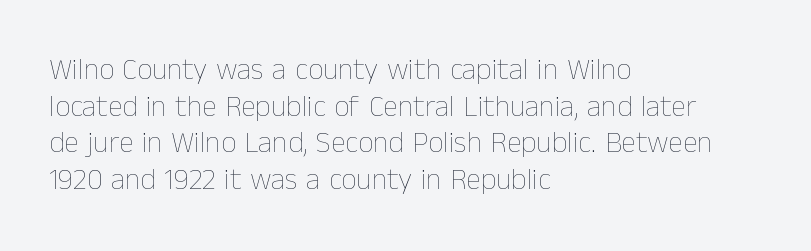
{"italic": "no", "bold": "no", "weight": "thin", "width": "normal", "stroke_contrast": "low", "x_height": "medium", "monospaced": "no", "underline": "no", "align": "left", "line_spacing_ratio": 1.22, "letter_spacing": "normal", "letter_spacing_em": 0.0, "glyph_px": 30}
